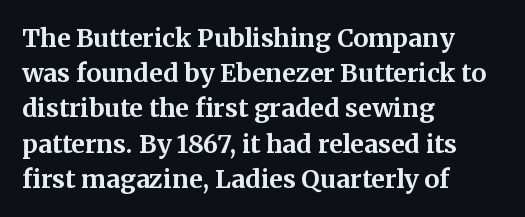
Here the glyphs are tracked normally, forming tight word shapes. Posture: upright roman. Plain, unruled lines of type. Leading matches the norm, producing a regular column.
